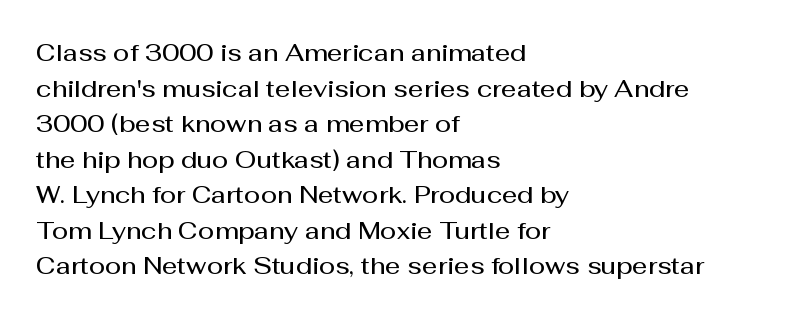
{"italic": "no", "bold": "semi", "underline": "no", "align": "left", "line_spacing": "normal", "line_spacing_ratio": 1.48, "letter_spacing": "normal", "letter_spacing_em": 0.0, "glyph_px": 24}
